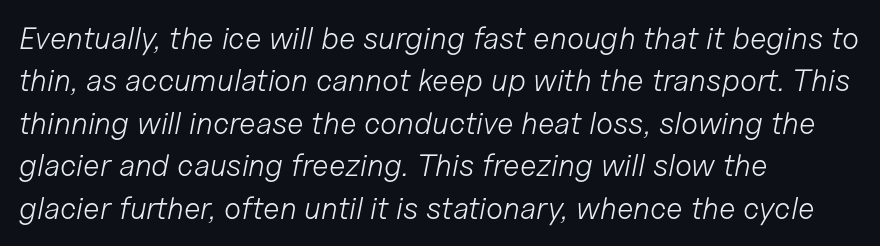
Is the stroke heavy? The answer is a plain regular-or-lighter. The space between consecutive lines is moderate. There's an unmistakable incline to the writing here. Does extra space separate the letters? No, they use regular spacing.
